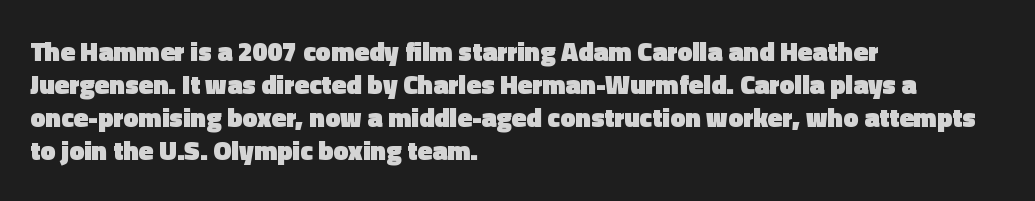
{"italic": "no", "bold": "yes", "underline": "no", "align": "left", "line_spacing_ratio": 1.22, "letter_spacing": "normal", "letter_spacing_em": 0.0, "glyph_px": 27}
